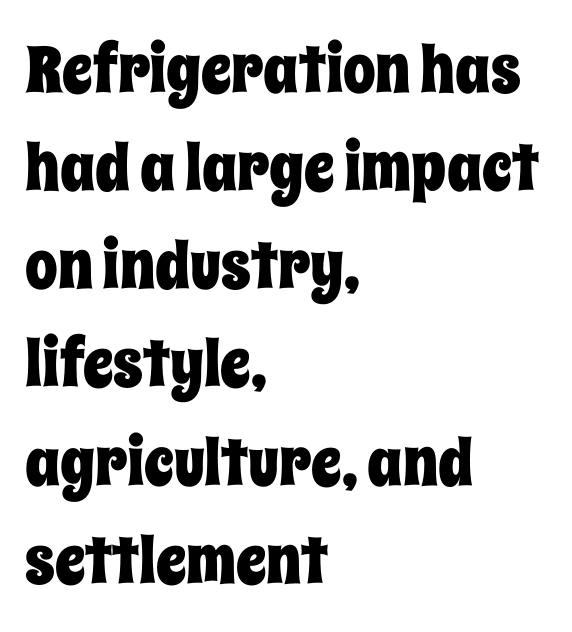
Compared with typical body copy, the letter spacing here is the same. One glance says typical: line gaps are just what's usual. Does the copy run flush right? No — it runs flush left. The face used here is proportionally spaced, like ordinary book or web type.
